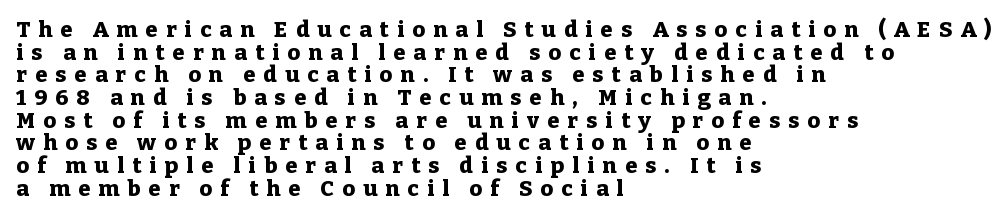
{"italic": "no", "bold": "yes", "underline": "no", "align": "left", "line_spacing": "tight", "line_spacing_ratio": 1.03, "letter_spacing": "wide", "letter_spacing_em": 0.37, "glyph_px": 22}
